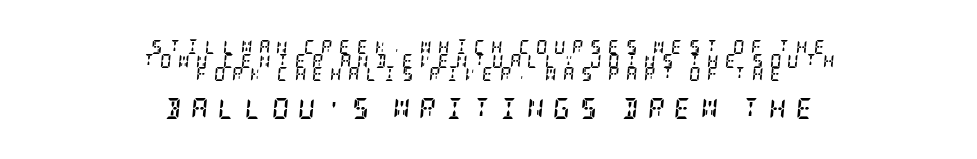
The image shows 21 px bold type, italic (leaning right); set centered, tight line spacing (0.98x), unusually wide letter spacing (+0.46 em), not underlined; the second (bottom) block is 1.5x larger.
